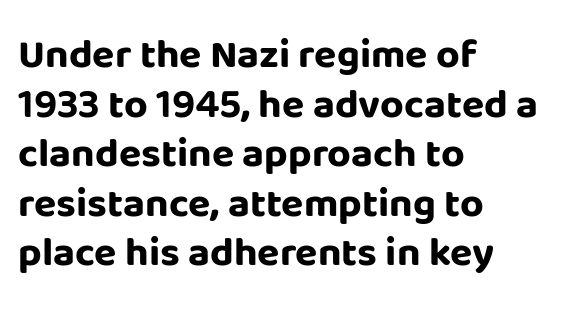
Q: Is the text bold? A: Yes.
Q: Is the text italic (slanted)? A: No, it is upright.
Q: Is the typeface a serif or a sans-serif typeface? A: Sans-serif.
Q: Is the text underlined? A: No.
Q: How is the paragraph aligned? A: Left-aligned.
Q: Is the spacing between letters normal or unusually wide? A: Normal.
Q: Width (condensed, normal, or wide)? A: Normal.
Q: Stroke contrast? A: Low.
Q: x-height? A: Large.
Q: Monospaced? A: No.
